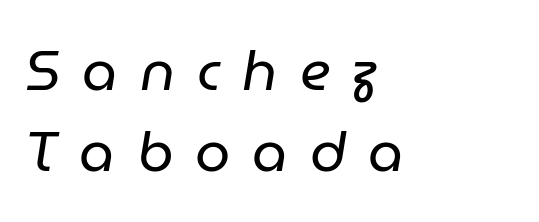
The image shows 56 px regular-weight type, italic (leaning right); set left-aligned, normal line spacing (1.45x), unusually wide letter spacing (+0.39 em), not underlined; low stroke contrast and a medium x-height.
